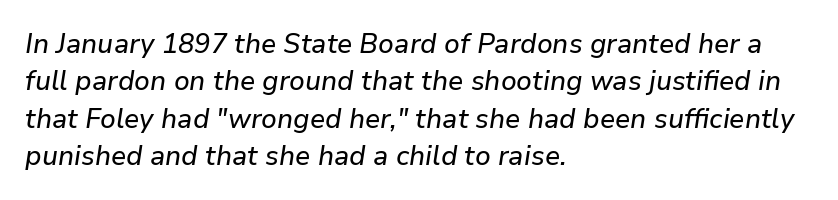
This rendering uses left alignment, leaving the right contour irregular. The zone under the glyphs is completely vacant. Rows of type keep a routine distance in the vertical direction. What stands out about the letter spacing? Nothing — it is the standard amount. You can tell it's italic because the verticals aren't actually vertical.
